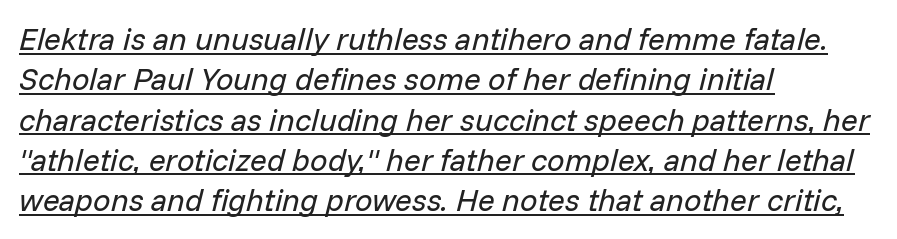
The image shows 31 px regular-weight type, italic (leaning right); set left-aligned, normal line spacing (1.3x), normal letter spacing, underlined; low stroke contrast and a medium x-height.
